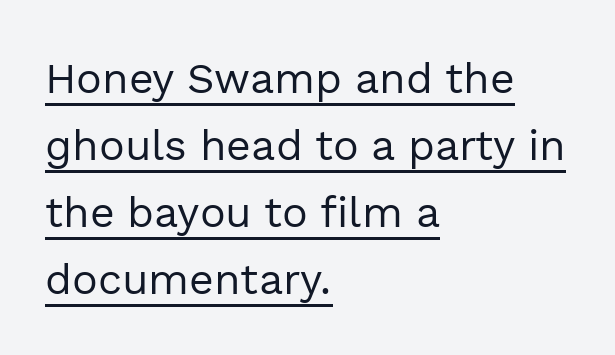
Visually the block forms a straight wall on the left and a jagged coastline on the right. Here the designer chose a conventional face with non-uniform glyph widths. On a weight scale, this lands at 450 or below. In designer terms, the underline attribute is active on this setting.
